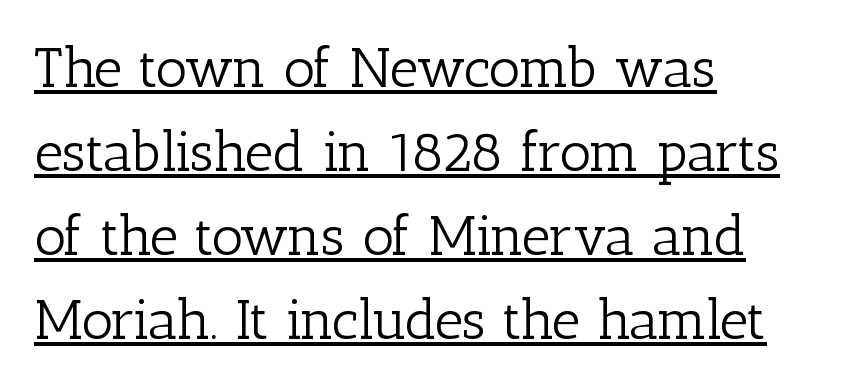
{"serif": "yes", "italic": "no", "bold": "no", "weight": "light", "width": "normal", "stroke_contrast": "low", "x_height": "medium", "monospaced": "no", "underline": "yes", "align": "left", "line_spacing": "normal", "line_spacing_ratio": 1.5, "letter_spacing": "normal", "letter_spacing_em": 0.0, "glyph_px": 56}
